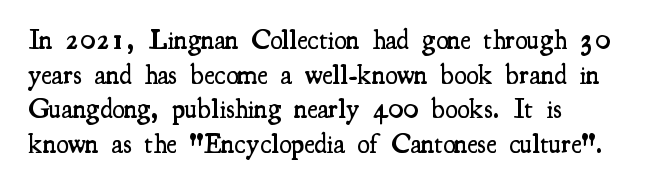
The image shows 28 px semibold, condensed serif type, upright; set left-aligned, line spacing 1.24x, normal letter spacing, not underlined; medium stroke contrast and a small x-height.
